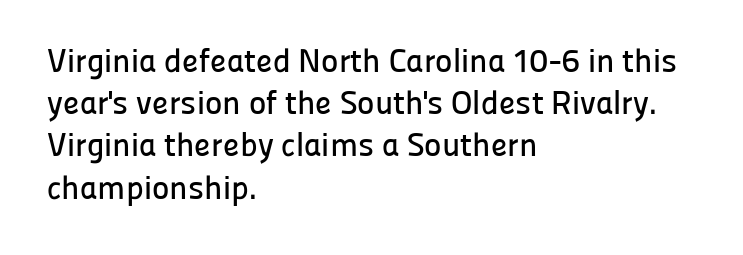
Q: Is the text italic (slanted)? A: No, it is upright.
Q: Is the typeface a serif or a sans-serif typeface? A: Sans-serif.
Q: Is the text underlined? A: No.
Q: How is the paragraph aligned? A: Left-aligned.
Q: Is the spacing between letters normal or unusually wide? A: Normal.
Q: Is the spacing between lines tight, normal or loose? A: Normal.
Q: Width (condensed, normal, or wide)? A: Normal.
Q: Stroke contrast? A: Low.
Q: x-height? A: Medium.
Q: Monospaced? A: No.
